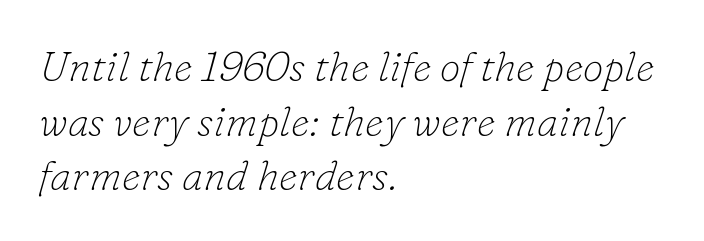
The image shows 42 px thin serif type, italic (leaning right); set left-aligned, normal line spacing (1.3x), normal letter spacing, not underlined; low stroke contrast and a small x-height.
